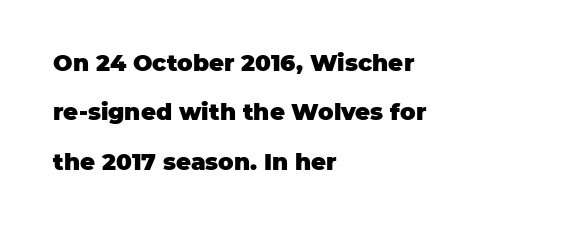
Q: Is the text bold? A: Yes.
Q: Is the text italic (slanted)? A: No, it is upright.
Q: Is the text underlined? A: No.
Q: How is the paragraph aligned? A: Left-aligned.
Q: Is the spacing between letters normal or unusually wide? A: Normal.
Q: Is the spacing between lines tight, normal or loose? A: Loose.
